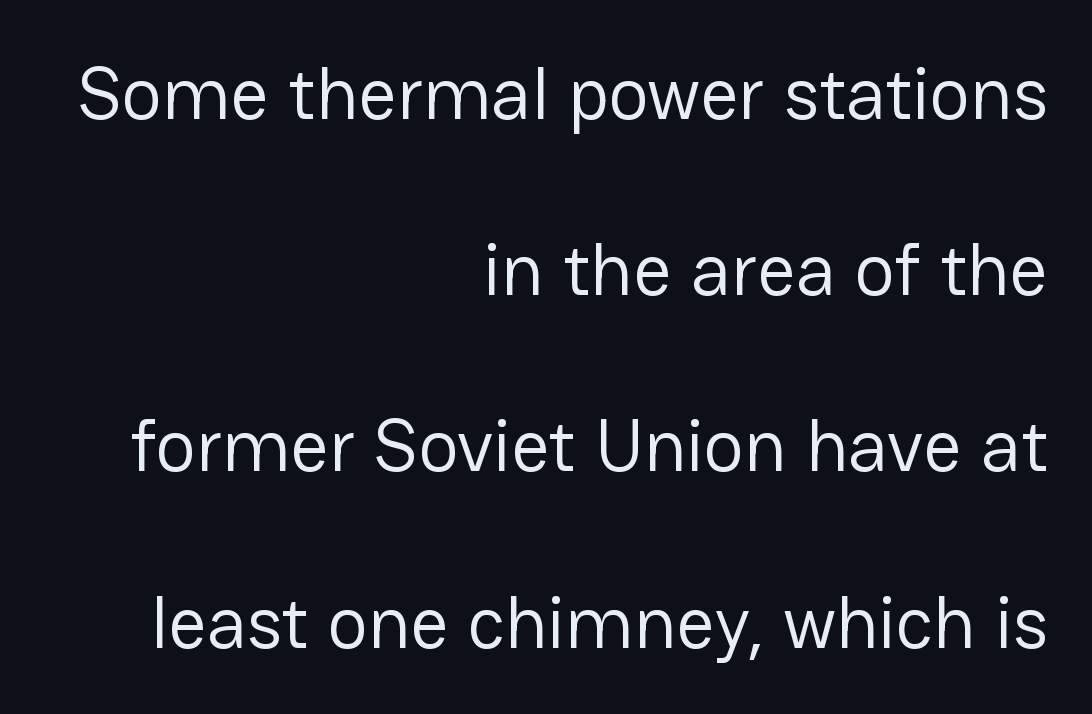
Interline gaps are noticeably wide in this sample. Every stem runs plumb, perpendicular to the baseline. Note: no serifs on the glyphs. This is not heavy type; no bold has been used. What stands out about the letter spacing? Nothing — it is the standard amount.
